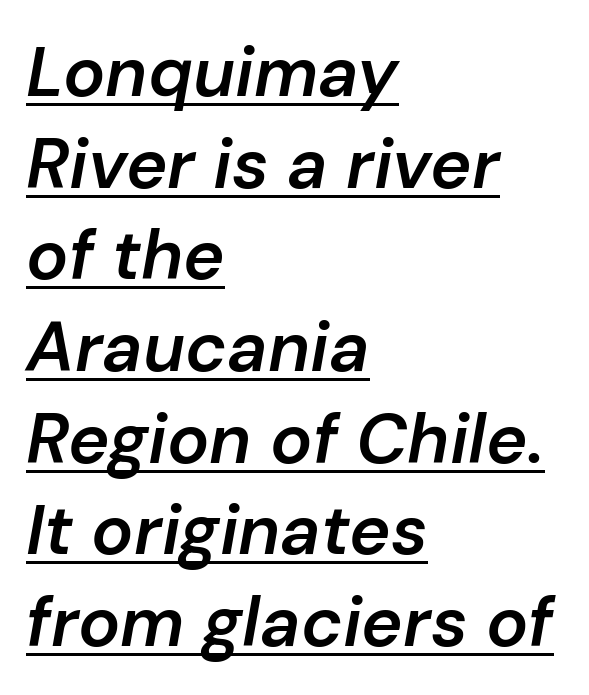
Q: Is the text bold? A: Semi-bold.
Q: Is the text italic (slanted)? A: Yes, it leans right by about 10 degrees.
Q: Is the text underlined? A: Yes.
Q: How is the paragraph aligned? A: Left-aligned.
Q: Is the spacing between letters normal or unusually wide? A: Normal.
Q: Is the spacing between lines tight, normal or loose? A: Normal.
Q: Width (condensed, normal, or wide)? A: Normal.
Q: Stroke contrast? A: Low.
Q: x-height? A: Medium.
Q: Monospaced? A: No.
